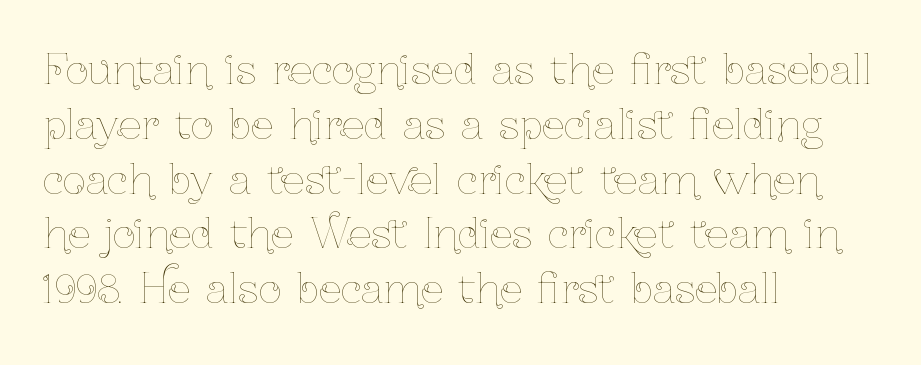
The image shows 40 px thin, condensed type, upright; set left-aligned, normal line spacing (1.37x), normal letter spacing, not underlined; low stroke contrast and a medium x-height.
